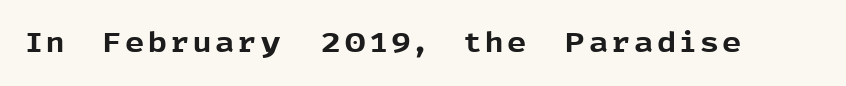
The lettering holds an erect, upright posture throughout. Check the space under the baseline: it is left empty. Does the weight exceed regular? Yes, all the way to bold.
